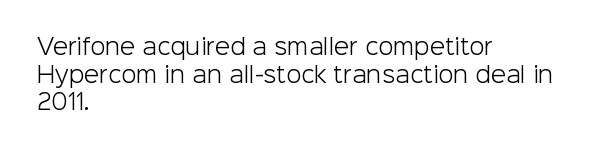
{"italic": "no", "bold": "no", "underline": "no", "align": "left", "line_spacing": "normal", "line_spacing_ratio": 1.26, "letter_spacing": "normal", "letter_spacing_em": 0.0, "glyph_px": 22}
